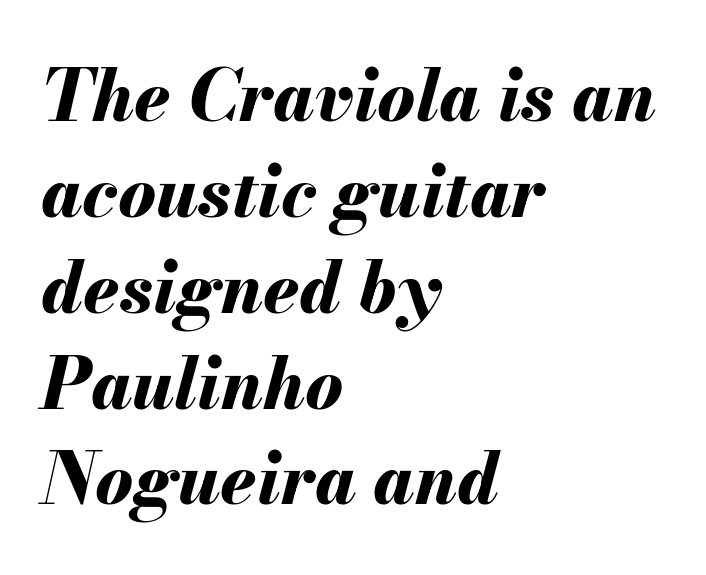
Rendered with sloped, italic letterforms. Beneath every word, the page is bare. Notice how thick the strokes are: this is what a full bold looks like. If you drew a ruler down the left edge, every line would touch it. Each letter keeps its own natural width here, so spacing adapts to shape.
